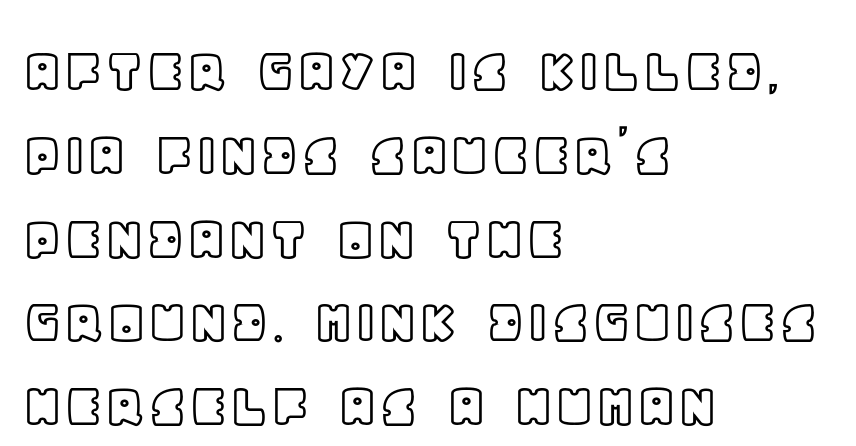
The space beneath each line is pristine and unruled. The letters stand upright; this is a roman face. This block has exactly the height ordinary leading produces. Here the designer chose a conventional face with non-uniform glyph widths.
